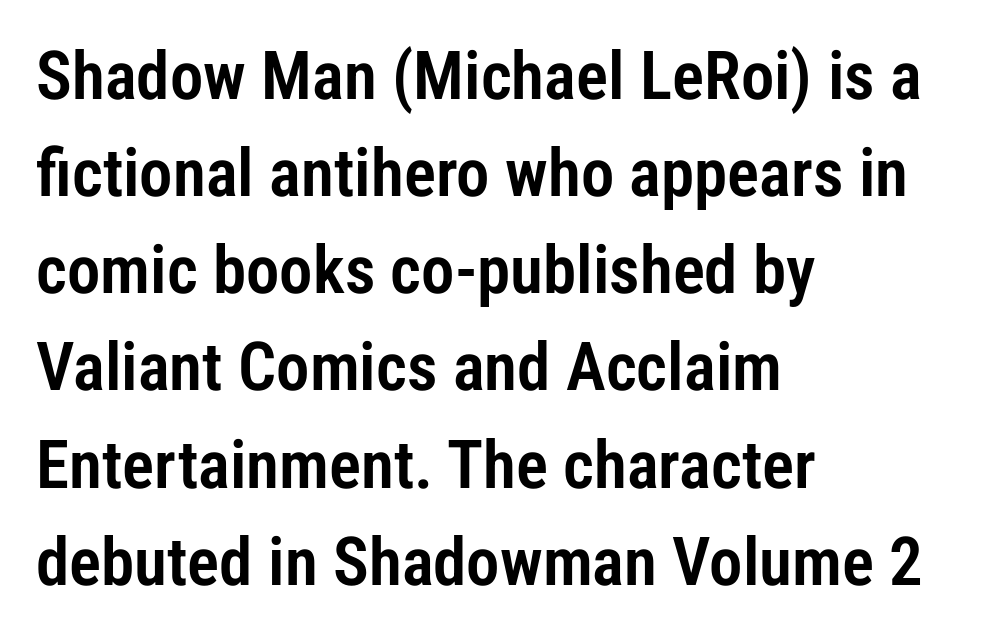
{"serif": "no", "italic": "no", "width": "condensed", "stroke_contrast": "low", "x_height": "medium", "monospaced": "no", "underline": "no", "align": "left", "line_spacing": "normal", "line_spacing_ratio": 1.45, "letter_spacing": "normal", "letter_spacing_em": 0.0, "glyph_px": 67}
